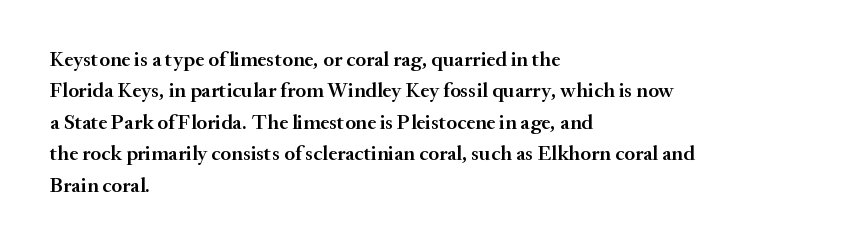
Q: Is the text bold? A: Semi-bold.
Q: Is the text italic (slanted)? A: No, it is upright.
Q: Is the text underlined? A: No.
Q: How is the paragraph aligned? A: Left-aligned.
Q: Is the spacing between letters normal or unusually wide? A: Normal.
Q: Is the spacing between lines tight, normal or loose? A: Normal.
